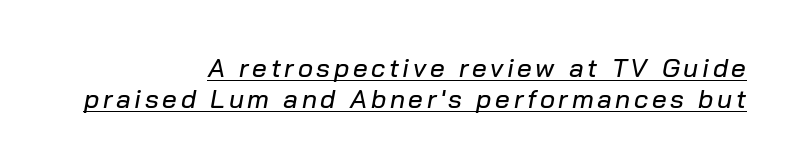
The image shows 26 px text type, italic (leaning right); set right-aligned, line spacing 1.21x, underlined.
